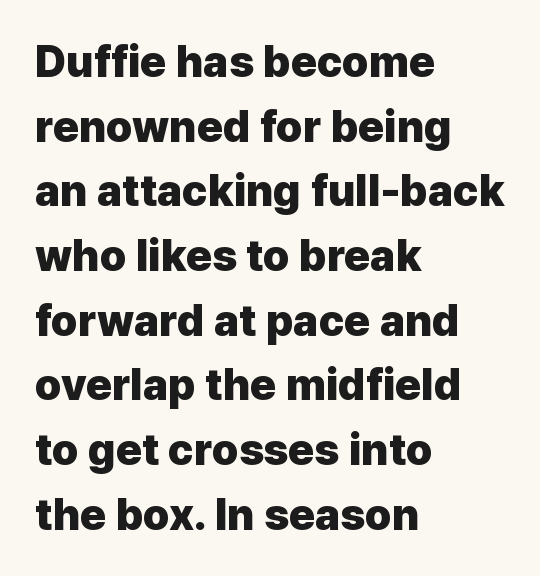
Q: Is the text bold? A: Yes.
Q: Is the text italic (slanted)? A: No, it is upright.
Q: Is the typeface a serif or a sans-serif typeface? A: Sans-serif.
Q: Is the text underlined? A: No.
Q: How is the paragraph aligned? A: Left-aligned.
Q: Is the spacing between letters normal or unusually wide? A: Normal.
Q: Is the spacing between lines tight, normal or loose? A: Normal.
Q: Width (condensed, normal, or wide)? A: Normal.
Q: Stroke contrast? A: Low.
Q: x-height? A: Medium.
Q: Monospaced? A: No.
